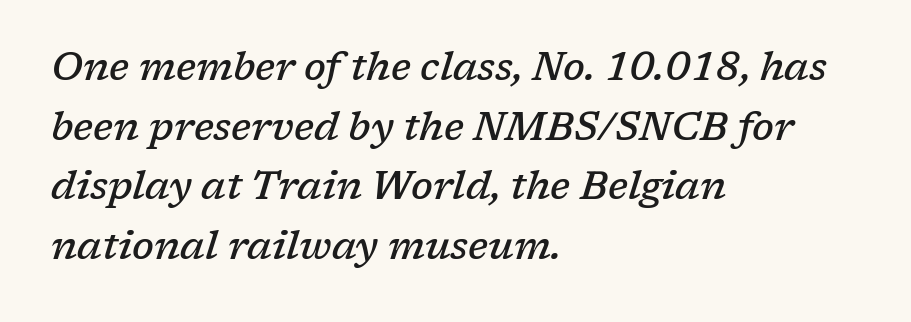
{"serif": "yes", "italic": "yes", "lean": "right", "slant_degrees": 17, "bold": "semi", "weight": "semibold", "width": "normal", "stroke_contrast": "low", "x_height": "medium", "monospaced": "no", "underline": "no", "align": "left", "line_spacing": "normal", "line_spacing_ratio": 1.53, "letter_spacing": "normal", "letter_spacing_em": 0.0, "glyph_px": 39}
